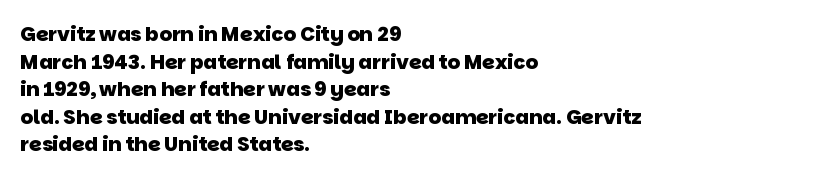
The image shows 20 px bold type; set left-aligned, normal line spacing (1.38x), normal letter spacing, not underlined.
